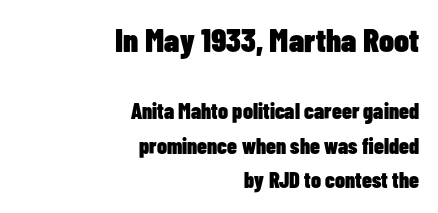
{"serif": "no", "italic": "no", "bold": "yes", "weight": "heavy", "width": "condensed", "stroke_contrast": "low", "x_height": "medium", "monospaced": "no", "underline": "no", "align": "right", "line_spacing": "normal", "line_spacing_ratio": 1.57, "letter_spacing": "normal", "letter_spacing_em": 0.0, "larger_block": "first", "size_ratio": 1.5, "glyph_px": 33}
